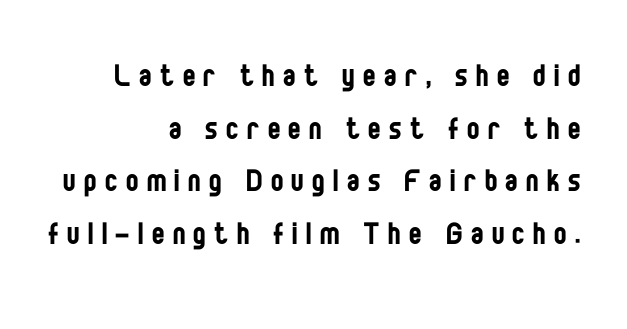
How are the letters spaced? Widely, with obvious added tracking. If you drew a line through each stem, it would be perfectly vertical. Letterform terminals end flat and unadorned throughout the passage. A clean baseline with only descenders dipping below it. Regarding leading, the lines here are spaced in the standard way. The letterforms sit at book weight or below.
